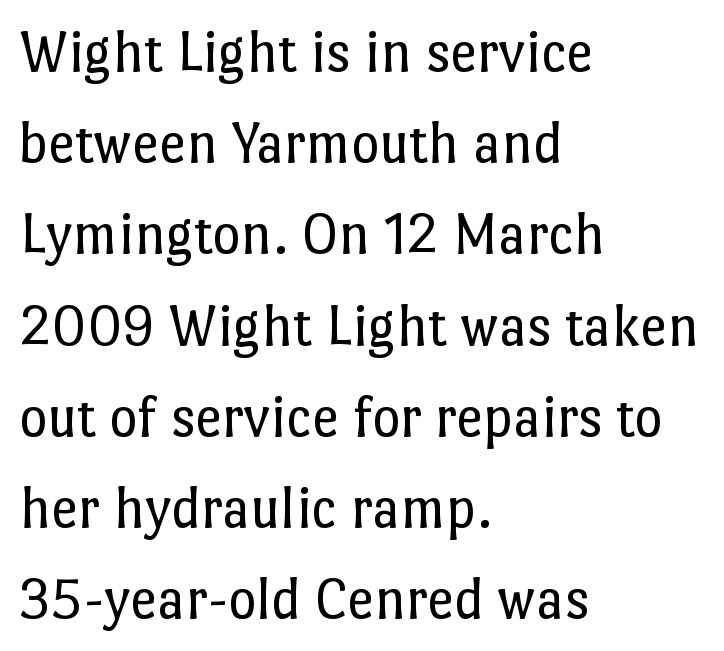
The image shows 60 px regular-weight type, upright; set left-aligned, normal line spacing (1.52x), normal letter spacing, not underlined; low stroke contrast and a medium x-height.
